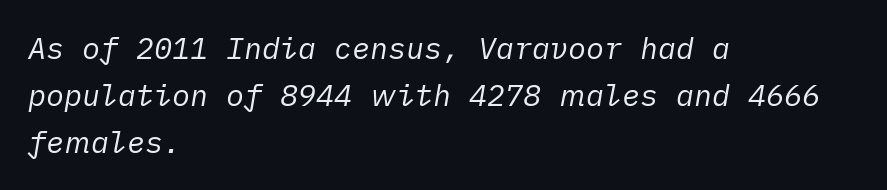
The image shows 30 px regular-weight type, italic (leaning right); set left-aligned, normal line spacing (1.56x), normal letter spacing, not underlined; low stroke contrast and a medium x-height.
